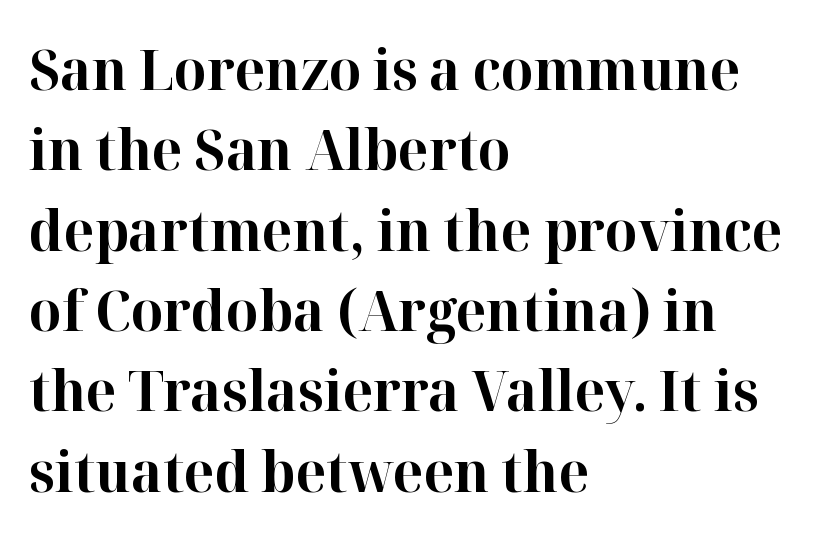
{"serif": "yes", "italic": "no", "bold": "yes", "weight": "bold", "width": "normal", "stroke_contrast": "high", "x_height": "medium", "monospaced": "no", "underline": "no", "align": "left", "line_spacing": "normal", "line_spacing_ratio": 1.41, "letter_spacing": "normal", "letter_spacing_em": 0.0, "glyph_px": 57}
